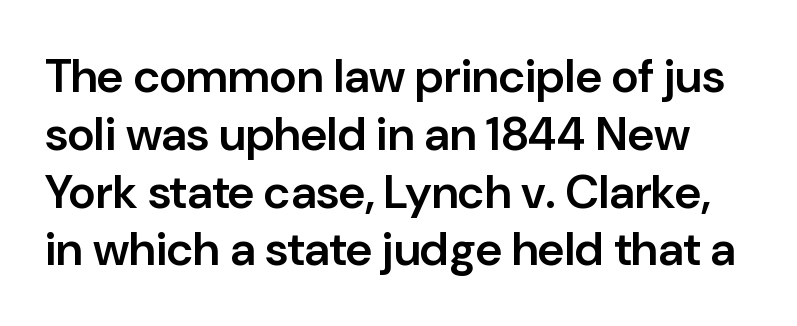
The image shows 47 px semibold sans-serif type, upright; set line spacing 1.23x, normal letter spacing, not underlined; low stroke contrast and a medium x-height.
